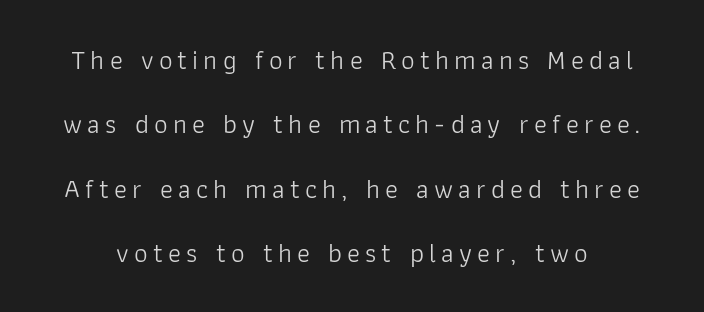
Q: Is the text bold? A: No.
Q: Is the text italic (slanted)? A: No, it is upright.
Q: Is the text underlined? A: No.
Q: Is the spacing between lines tight, normal or loose? A: Loose.
